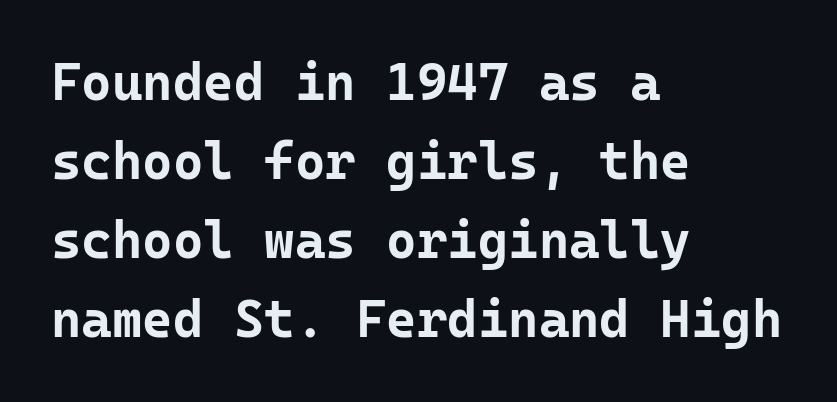
Q: Is the text bold? A: Yes.
Q: Is the text italic (slanted)? A: No, it is upright.
Q: Is the typeface a serif or a sans-serif typeface? A: Sans-serif.
Q: Is the text underlined? A: No.
Q: How is the paragraph aligned? A: Left-aligned.
Q: Is the spacing between letters normal or unusually wide? A: Normal.
Q: Is the spacing between lines tight, normal or loose? A: Normal.
Q: Width (condensed, normal, or wide)? A: Normal.
Q: Stroke contrast? A: Low.
Q: x-height? A: Medium.
Q: Monospaced? A: Yes.
